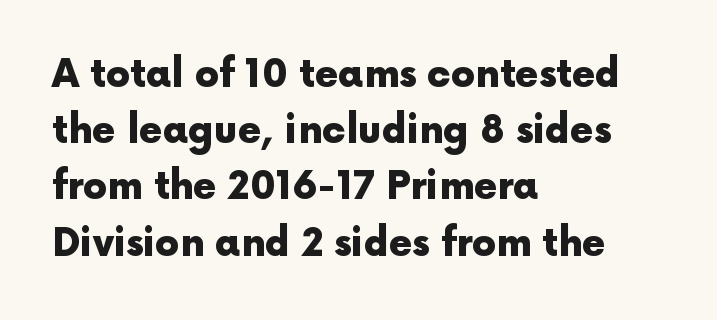
Q: Is the text bold? A: Yes.
Q: Is the text italic (slanted)? A: No, it is upright.
Q: Is the typeface a serif or a sans-serif typeface? A: Sans-serif.
Q: Is the text underlined? A: No.
Q: How is the paragraph aligned? A: Left-aligned.
Q: Is the spacing between letters normal or unusually wide? A: Normal.
Q: Is the spacing between lines tight, normal or loose? A: Normal.
Q: Width (condensed, normal, or wide)? A: Normal.
Q: x-height? A: Medium.
Q: Monospaced? A: No.
